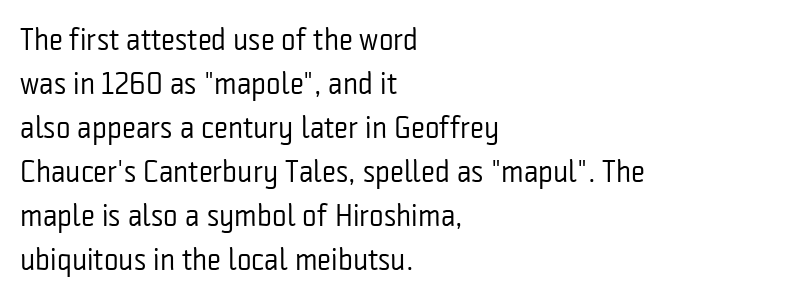
Q: Is the text bold? A: No.
Q: Is the text italic (slanted)? A: No, it is upright.
Q: Is the typeface a serif or a sans-serif typeface? A: Sans-serif.
Q: Is the text underlined? A: No.
Q: How is the paragraph aligned? A: Left-aligned.
Q: Is the spacing between letters normal or unusually wide? A: Normal.
Q: Is the spacing between lines tight, normal or loose? A: Normal.
Q: Width (condensed, normal, or wide)? A: Condensed.
Q: Stroke contrast? A: Low.
Q: x-height? A: Medium.
Q: Monospaced? A: No.
